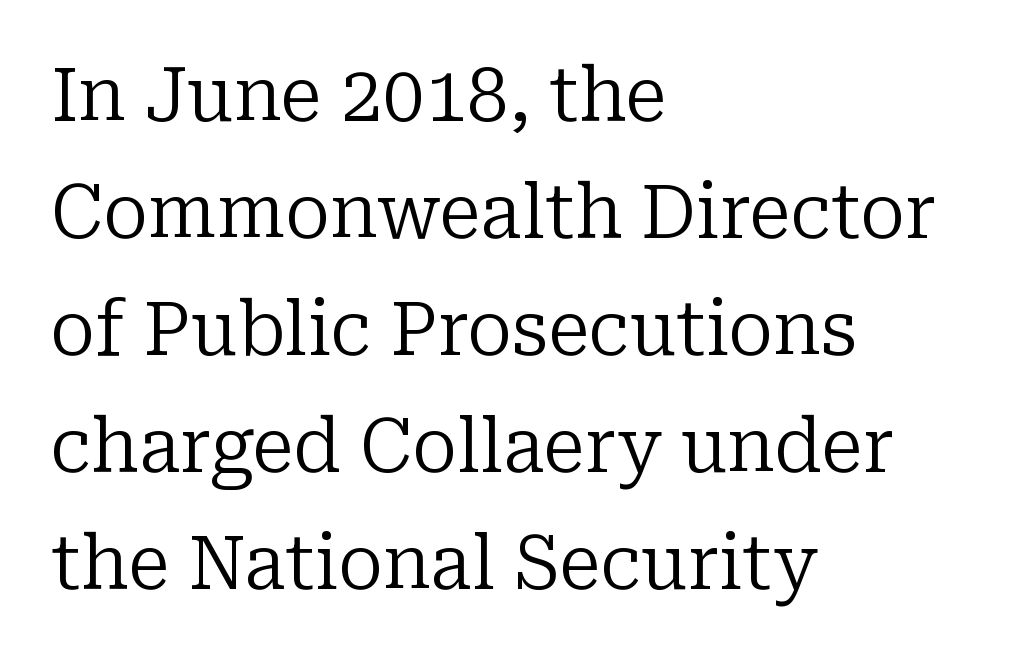
The image shows 75 px regular-weight serif type, upright; set left-aligned, normal line spacing (1.56x), normal letter spacing, not underlined; low stroke contrast and a medium x-height.
